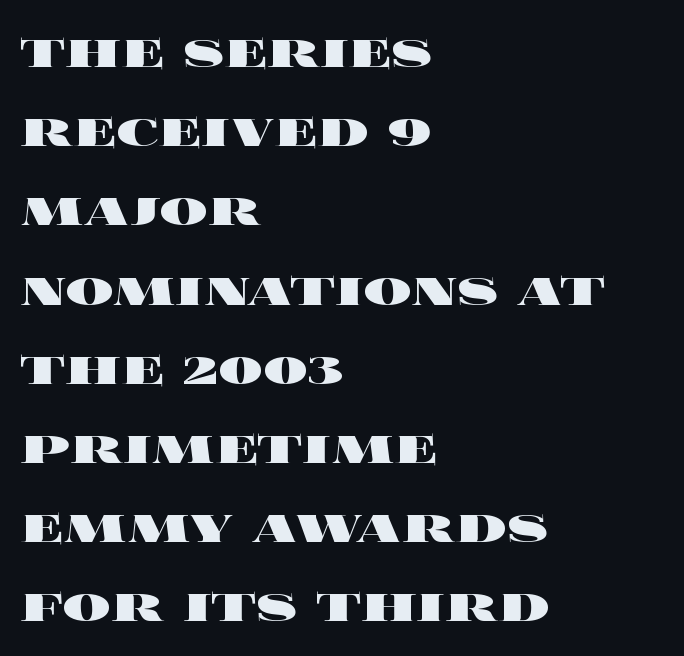
Q: Is the text bold? A: Yes.
Q: Is the text italic (slanted)? A: No, it is upright.
Q: Is the text underlined? A: No.
Q: How is the paragraph aligned? A: Left-aligned.
Q: Is the spacing between letters normal or unusually wide? A: Normal.
Q: Is the spacing between lines tight, normal or loose? A: Normal.
Q: Width (condensed, normal, or wide)? A: Wide.
Q: x-height? A: Large.
Q: Monospaced? A: No.
